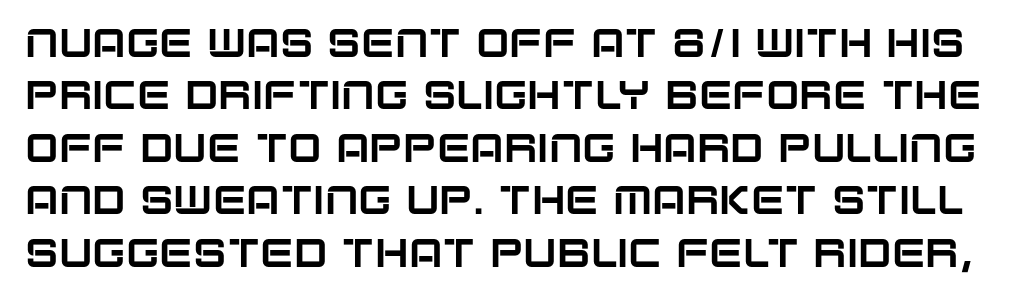
This sample has the flowing, uneven cadence of proportional lettering. Rendered with straight, roman letterforms. You can tell from the bare stems that sans-serif type was used. Check the space under the baseline: it is left empty. The rendering keeps characters at their native spacing. The rendering uses a moderate line-height, typical for paragraphs.
